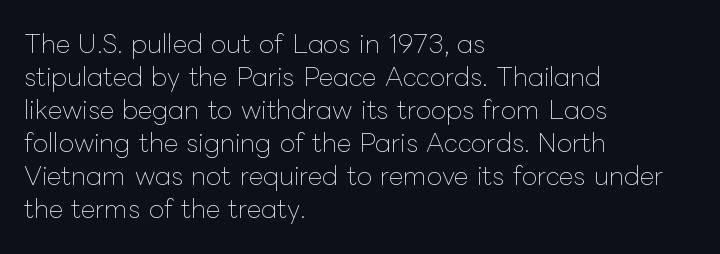
{"italic": "no", "bold": "no", "underline": "no", "align": "left", "line_spacing": "normal", "line_spacing_ratio": 1.32, "letter_spacing": "normal", "letter_spacing_em": 0.0, "glyph_px": 25}
